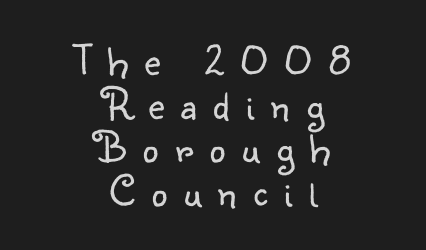
{"serif": "no", "italic": "no", "bold": "no", "weight": "light", "width": "normal", "stroke_contrast": "low", "x_height": "small", "monospaced": "no", "underline": "no", "align": "center", "line_spacing": "tight", "line_spacing_ratio": 0.97, "letter_spacing": "wide", "letter_spacing_em": 0.36, "glyph_px": 45}
